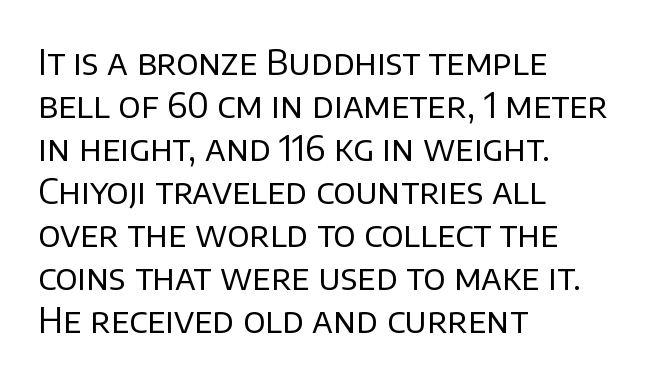
Q: Is the text bold? A: No.
Q: Is the text italic (slanted)? A: No, it is upright.
Q: Is the typeface a serif or a sans-serif typeface? A: Sans-serif.
Q: Is the text underlined? A: No.
Q: How is the paragraph aligned? A: Left-aligned.
Q: Is the spacing between letters normal or unusually wide? A: Normal.
Q: Width (condensed, normal, or wide)? A: Normal.
Q: Stroke contrast? A: Low.
Q: x-height? A: Large.
Q: Monospaced? A: No.
